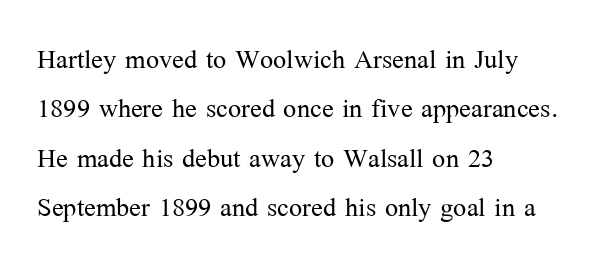
Q: Is the text bold? A: No.
Q: Is the text italic (slanted)? A: No, it is upright.
Q: Is the typeface a serif or a sans-serif typeface? A: Serif.
Q: Is the text underlined? A: No.
Q: How is the paragraph aligned? A: Left-aligned.
Q: Is the spacing between letters normal or unusually wide? A: Normal.
Q: Is the spacing between lines tight, normal or loose? A: Normal.
Q: Width (condensed, normal, or wide)? A: Normal.
Q: Stroke contrast? A: Medium.
Q: x-height? A: Medium.
Q: Monospaced? A: No.
